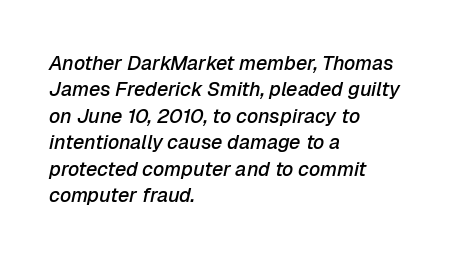
Decoration check: the copy has no underline. This is moderately heavy type, rendered in semibold. Posture: slanted. Casual observation: everything's shoved over to the left. The line texture is even and compact thanks to regular tracking.
